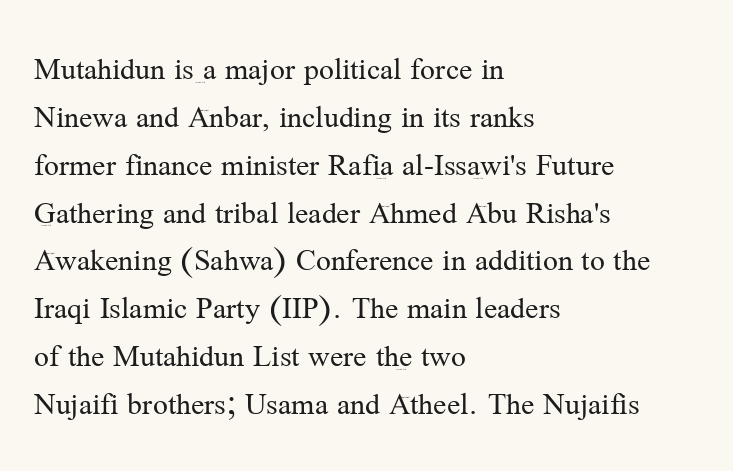
{"serif": "yes", "italic": "no", "bold": "no", "weight": "regular", "width": "normal", "stroke_contrast": "medium", "x_height": "medium", "monospaced": "no", "underline": "no", "align": "left", "line_spacing": "normal", "line_spacing_ratio": 1.45, "letter_spacing": "normal", "letter_spacing_em": 0.0, "glyph_px": 33}
